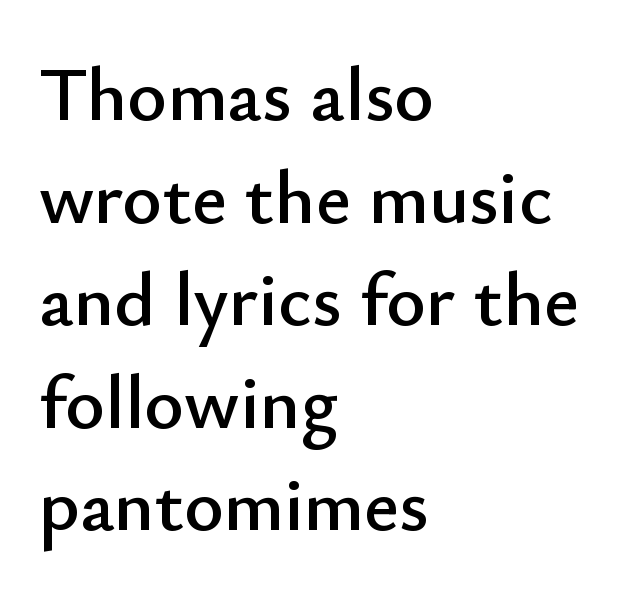
Varying glyph widths throughout — classic text-font behaviour. No italicization has been applied; the sample stays upright. The block of text has a typical density, with ordinary space between rows. Regarding serifs, this sample does without them.
